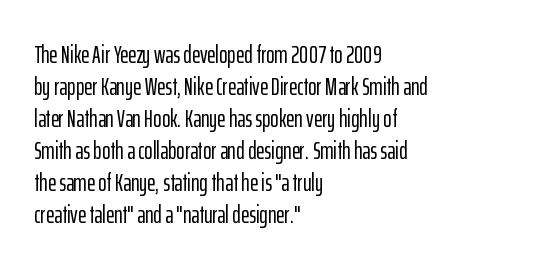
Summary of vertical rhythm: regular, with standard interline spacing. The string is rendered with underlining switched off. This rendering uses left alignment, leaving the right contour irregular. The lettering stays uniformly vertical, giving the passage a roman look. The horizontal fit of the characters is conventional and even.
